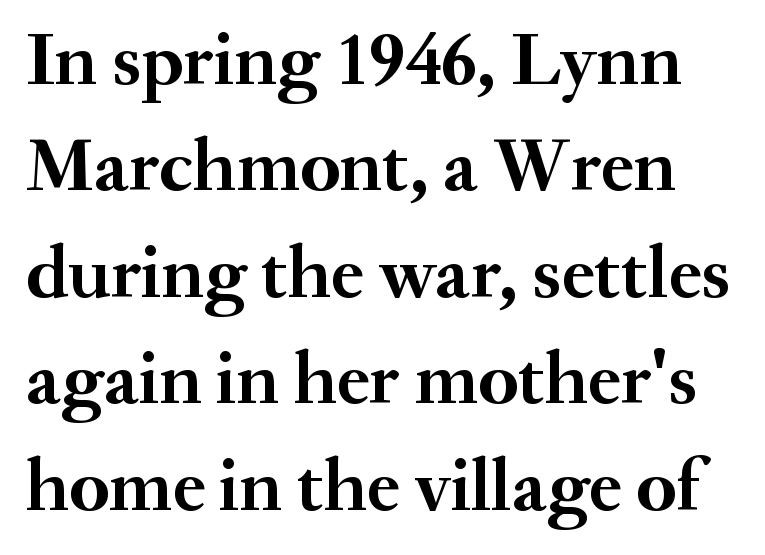
Q: Is the text bold? A: Yes.
Q: Is the text italic (slanted)? A: No, it is upright.
Q: Is the typeface a serif or a sans-serif typeface? A: Serif.
Q: Is the text underlined? A: No.
Q: Is the spacing between letters normal or unusually wide? A: Normal.
Q: Is the spacing between lines tight, normal or loose? A: Normal.
Q: Width (condensed, normal, or wide)? A: Normal.
Q: Stroke contrast? A: Medium.
Q: x-height? A: Small.
Q: Monospaced? A: No.
